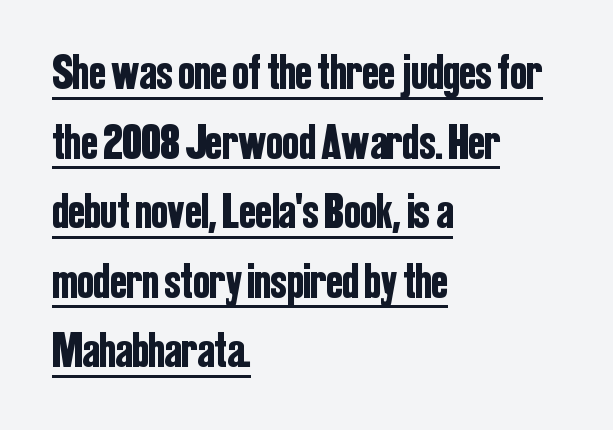
The image shows 49 px condensed sans-serif type, upright; set left-aligned, normal line spacing (1.42x), normal letter spacing, underlined; low stroke contrast and a medium x-height.
